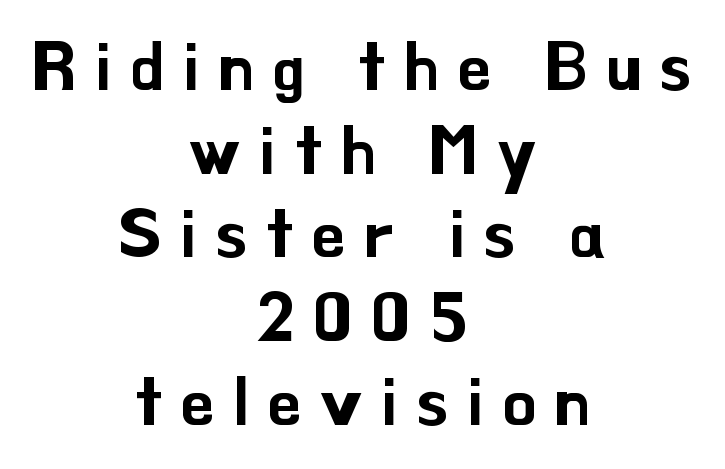
{"serif": "no", "italic": "no", "width": "normal", "stroke_contrast": "low", "x_height": "small", "monospaced": "no", "underline": "no", "align": "center", "line_spacing": "normal", "line_spacing_ratio": 1.25, "letter_spacing": "wide", "letter_spacing_em": 0.28, "glyph_px": 67}
